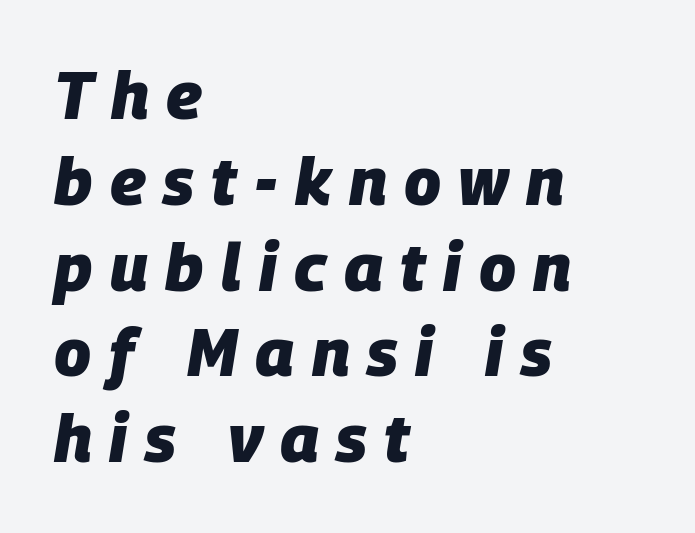
Q: Is the text bold? A: Yes.
Q: Is the text italic (slanted)? A: Yes, it leans right by about 9 degrees.
Q: Is the text underlined? A: No.
Q: How is the paragraph aligned? A: Left-aligned.
Q: Is the spacing between letters normal or unusually wide? A: Unusually wide.
Q: Is the spacing between lines tight, normal or loose? A: Normal.
Q: Width (condensed, normal, or wide)? A: Normal.
Q: Stroke contrast? A: Low.
Q: x-height? A: Large.
Q: Monospaced? A: No.
